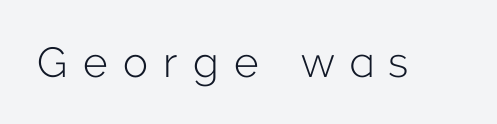
A sans-serif font was chosen for this passage. You could not count columns in this text — the font is proportionally spaced. Loose tracking; the words dissolve into strings of separated letters. The face looks like a standard text weight, possibly lighter. Posture: upright roman. The strip under each line holds only bare page.
